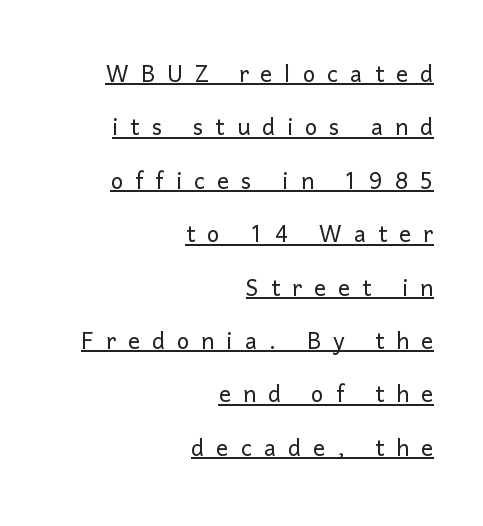
The letterforms sit at book weight or below. Quick note: underline on. Compared with a flush-left layout, this one pins lines to the opposite, right side. Tracking here is generous; glyphs stand well apart from one another. The letters carry no serifs — their stems end cleanly without finishing strokes. You can tell it's not italic because the verticals are truly vertical.
